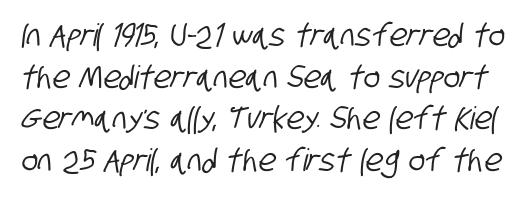
Q: Is the typeface a serif or a sans-serif typeface? A: Sans-serif.
Q: Is the text underlined? A: No.
Q: Is the spacing between letters normal or unusually wide? A: Normal.
Q: Is the spacing between lines tight, normal or loose? A: Normal.
Q: Width (condensed, normal, or wide)? A: Condensed.
Q: Stroke contrast? A: Low.
Q: x-height? A: Large.
Q: Monospaced? A: No.
